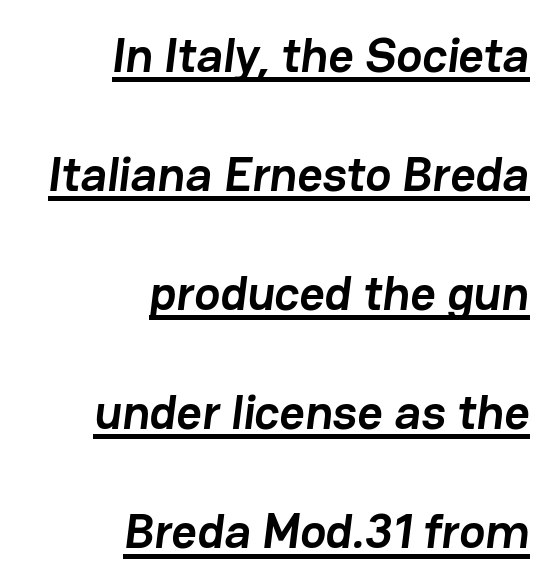
The block of text is sparse from top to bottom, with ample space between rows. Do the characters align in a grid? No, the font is proportional. Bold? Absolutely — the strokes are thick and heavy. Teacher's note: observe the even right margin — that is flush-right alignment. Check where the strokes stop: nothing finishes them off — pure sans. Nobody touched the tracking dial on this one.
